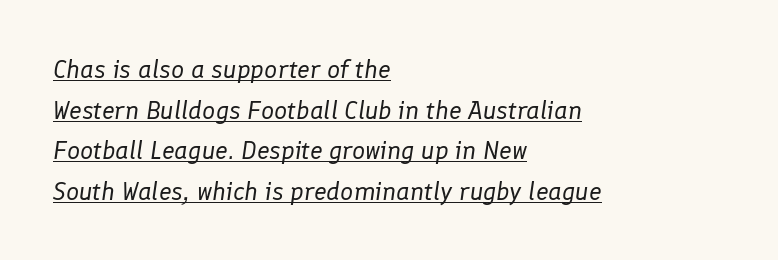
Q: Is the text bold? A: No.
Q: Is the text italic (slanted)? A: Yes, it leans right by about 8 degrees.
Q: Is the text underlined? A: Yes.
Q: How is the paragraph aligned? A: Left-aligned.
Q: Is the spacing between letters normal or unusually wide? A: Normal.
Q: Is the spacing between lines tight, normal or loose? A: Normal.
